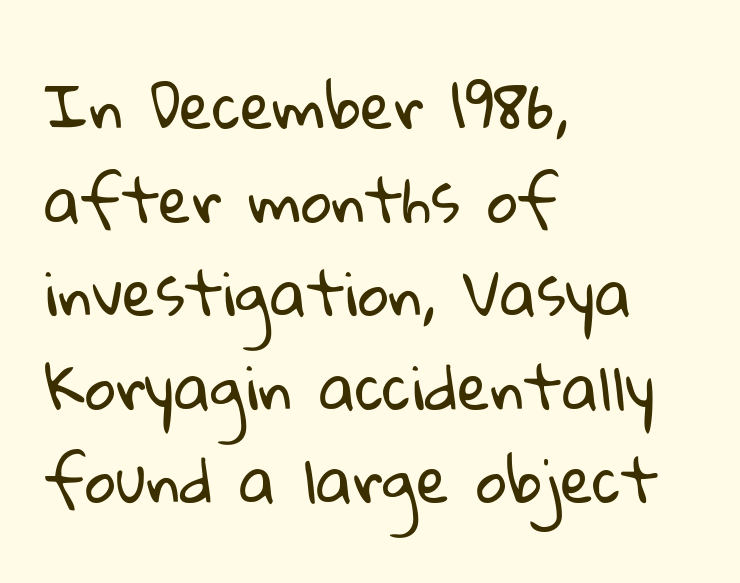
The image shows 60 px regular-weight sans-serif type; set left-aligned, normal line spacing (1.56x), normal letter spacing, not underlined; low stroke contrast and a medium x-height.
